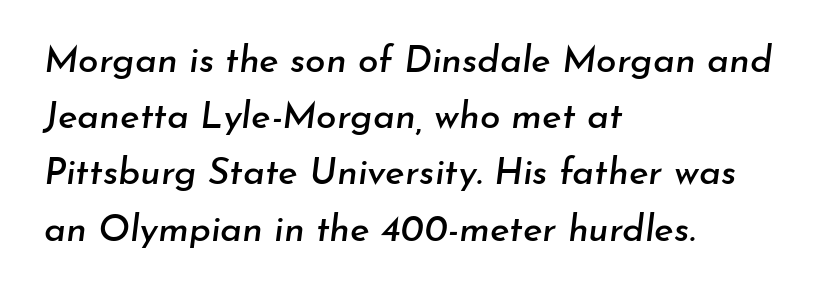
The image shows 37 px text type, italic (leaning right); set left-aligned, normal line spacing (1.52x), normal letter spacing, not underlined; low stroke contrast and a small x-height.
